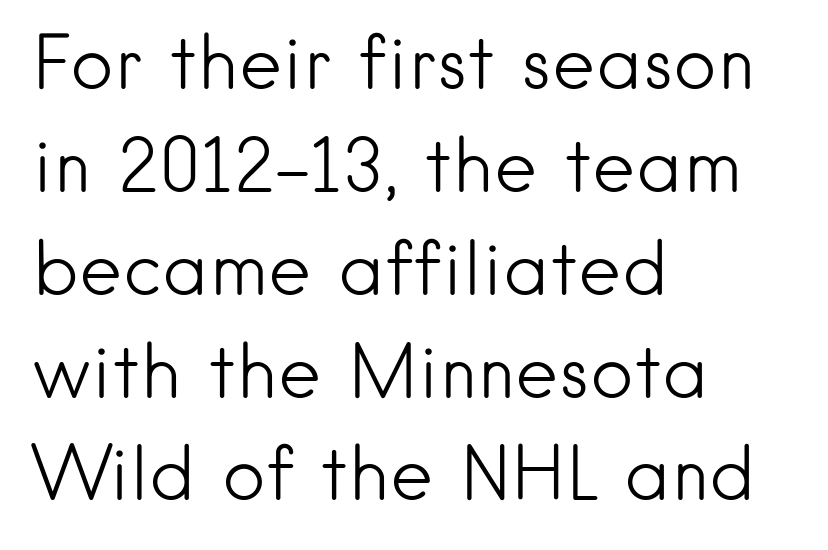
Q: Is the text bold? A: No.
Q: Is the text italic (slanted)? A: No, it is upright.
Q: Is the typeface a serif or a sans-serif typeface? A: Sans-serif.
Q: Is the text underlined? A: No.
Q: How is the paragraph aligned? A: Left-aligned.
Q: Is the spacing between letters normal or unusually wide? A: Normal.
Q: Is the spacing between lines tight, normal or loose? A: Normal.
Q: Width (condensed, normal, or wide)? A: Normal.
Q: Stroke contrast? A: Low.
Q: x-height? A: Small.
Q: Monospaced? A: No.
